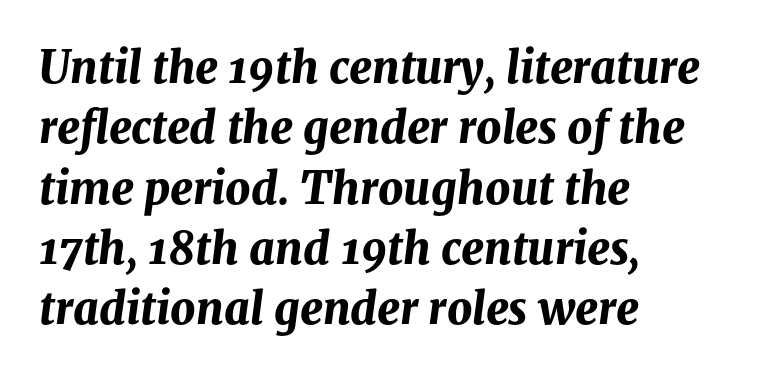
The image shows 44 px bold type, italic (leaning right); set left-aligned, normal line spacing (1.37x), normal letter spacing, not underlined; medium stroke contrast and a medium x-height.
